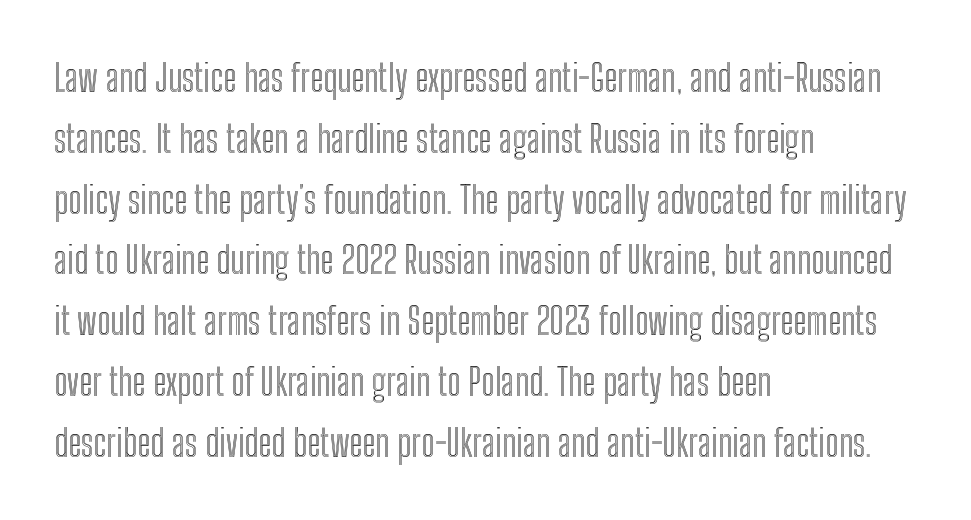
The lettering stays uniformly vertical, giving the passage a roman look. The block of text has a typical density, with ordinary space between rows. Note the varied advance widths — an 'i' is clearly narrower than an 'm'. What stands out about the letter spacing? Nothing — it is the standard amount. Leftover space on each line is placed entirely after the last word.
